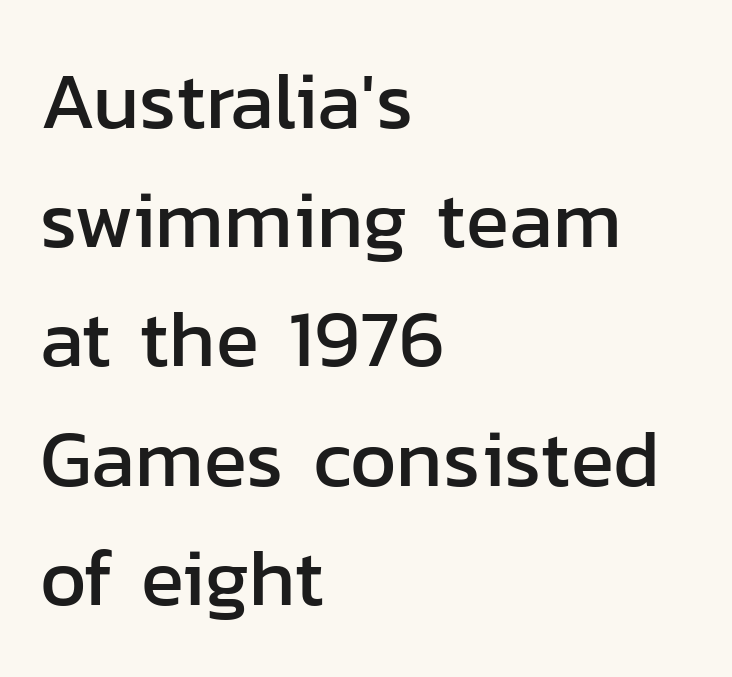
The image shows 80 px sans-serif type, upright; set left-aligned, normal line spacing (1.49x), normal letter spacing, not underlined; low stroke contrast and a medium x-height.
